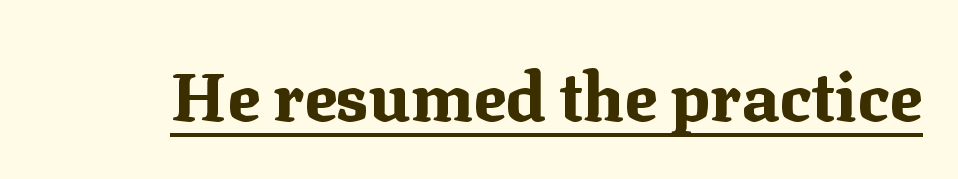
The image shows 68 px bold serif type, upright; set normal letter spacing, underlined; medium stroke contrast and a medium x-height.
